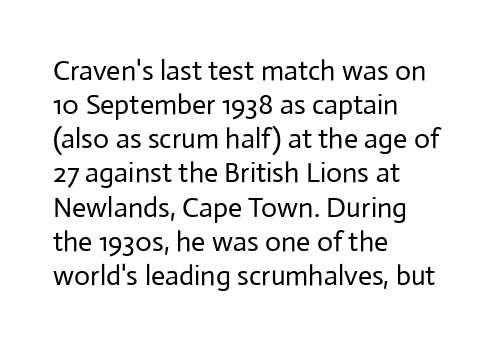
{"serif": "no", "italic": "no", "bold": "no", "weight": "regular", "width": "normal", "stroke_contrast": "low", "x_height": "medium", "monospaced": "no", "underline": "no", "align": "left", "line_spacing_ratio": 1.22, "letter_spacing": "normal", "letter_spacing_em": 0.0, "glyph_px": 28}
